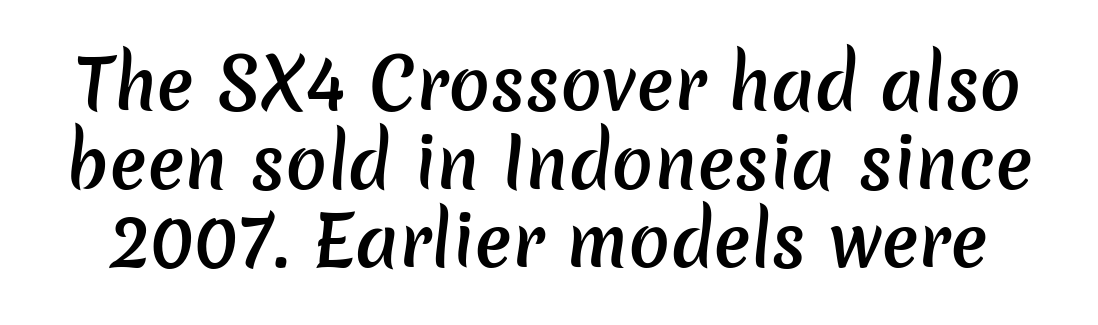
Here the designer chose a conventional face with non-uniform glyph widths. This rendering features lettering with no underline. The horizontal fit of the characters is conventional and even. You could barely slide anything between these rows. In terms of letterform style, serifs are entirely absent. This is moderately heavy type, rendered in semibold.
